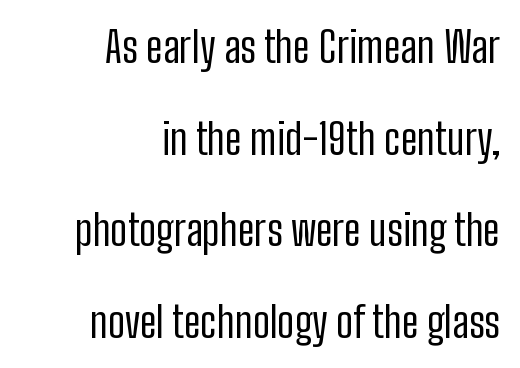
Q: Is the text bold? A: No.
Q: Is the text italic (slanted)? A: No, it is upright.
Q: Is the typeface a serif or a sans-serif typeface? A: Sans-serif.
Q: Is the text underlined? A: No.
Q: How is the paragraph aligned? A: Right-aligned.
Q: Is the spacing between letters normal or unusually wide? A: Normal.
Q: Is the spacing between lines tight, normal or loose? A: Loose.
Q: Width (condensed, normal, or wide)? A: Condensed.
Q: Stroke contrast? A: Low.
Q: x-height? A: Medium.
Q: Monospaced? A: No.
